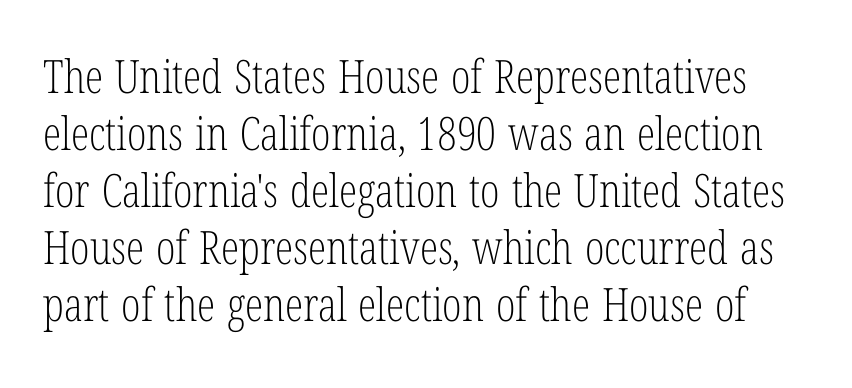
The image shows 46 px light, condensed serif type, upright; set line spacing 1.24x, normal letter spacing, not underlined; low stroke contrast and a medium x-height.
